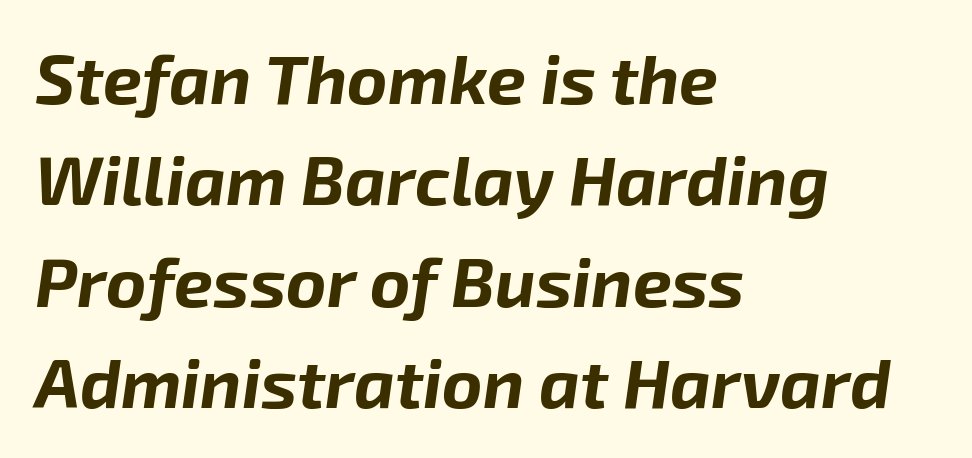
Q: Is the text bold? A: Yes.
Q: Is the text italic (slanted)? A: Yes, it leans right by about 8 degrees.
Q: Is the text underlined? A: No.
Q: How is the paragraph aligned? A: Left-aligned.
Q: Is the spacing between letters normal or unusually wide? A: Normal.
Q: Is the spacing between lines tight, normal or loose? A: Normal.
Q: Width (condensed, normal, or wide)? A: Normal.
Q: Stroke contrast? A: Low.
Q: x-height? A: Medium.
Q: Monospaced? A: No.
